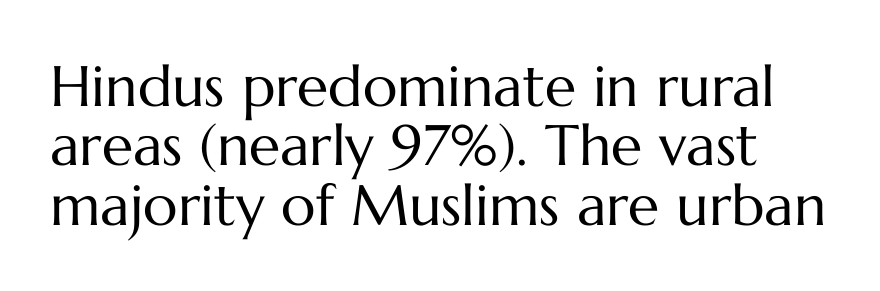
The image shows 57 px regular-weight type, upright; set tight line spacing (1.04x), normal letter spacing, not underlined; medium stroke contrast and a medium x-height.
